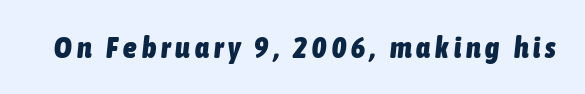
Type without underlining. In terms of posture, this sample is oblique. How heavy is the stroke? Heavy — this is a bold. Spacing verdict: proportional, widths tailored to each character.
